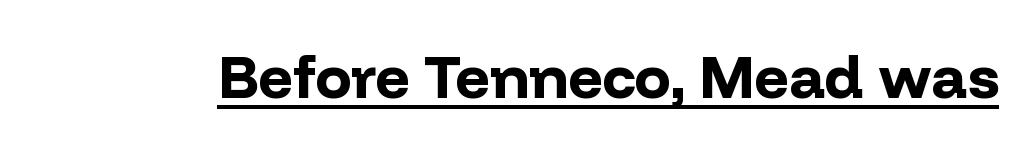
Q: Is the text bold? A: Yes.
Q: Is the text italic (slanted)? A: No, it is upright.
Q: Is the typeface a serif or a sans-serif typeface? A: Sans-serif.
Q: Is the text underlined? A: Yes.
Q: Is the spacing between letters normal or unusually wide? A: Normal.
Q: Width (condensed, normal, or wide)? A: Normal.
Q: Stroke contrast? A: Low.
Q: x-height? A: Medium.
Q: Monospaced? A: No.
